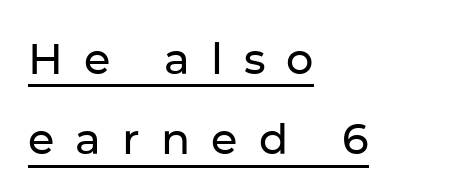
Q: Is the text italic (slanted)? A: No, it is upright.
Q: Is the typeface a serif or a sans-serif typeface? A: Sans-serif.
Q: Is the text underlined? A: Yes.
Q: How is the paragraph aligned? A: Left-aligned.
Q: Is the spacing between letters normal or unusually wide? A: Unusually wide.
Q: Width (condensed, normal, or wide)? A: Normal.
Q: Stroke contrast? A: Low.
Q: x-height? A: Medium.
Q: Monospaced? A: No.
